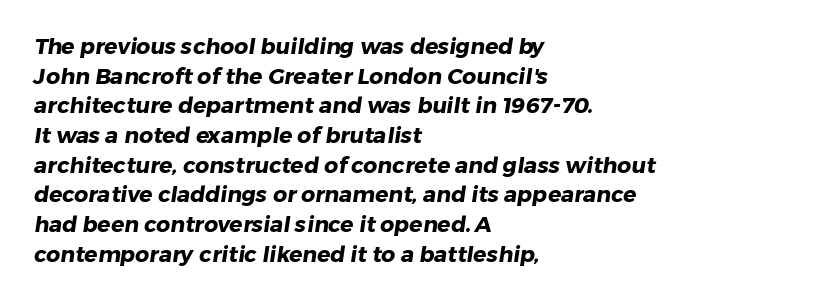
The typesetting leans heavy: a genuine bold. Leading: standard. The ragged edge is on the right, which tells us the setting is flush left. Spacing between characters is what you'd get straight out of the box. The passage shown is not underscored anywhere.
